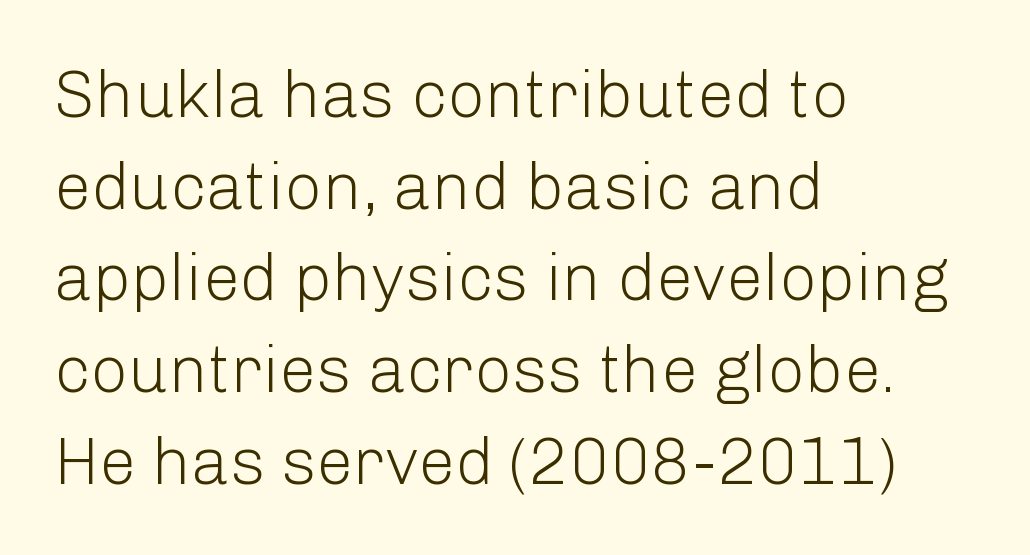
The gap between lines stays unmarked. The lettering stays uniformly vertical, giving the passage a roman look. Heaviness? Minimal to ordinary, like unemphasized prose. Alignment: flush left. The horizontal fit of the characters is conventional and even.
